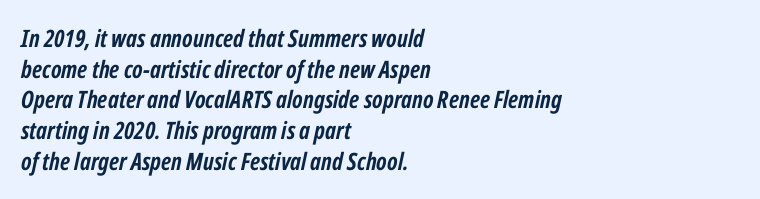
Q: Is the text bold? A: Yes.
Q: Is the text italic (slanted)? A: Yes, it leans right by about 12 degrees.
Q: Is the text underlined? A: No.
Q: How is the paragraph aligned? A: Left-aligned.
Q: Is the spacing between letters normal or unusually wide? A: Normal.
Q: Is the spacing between lines tight, normal or loose? A: Normal.
